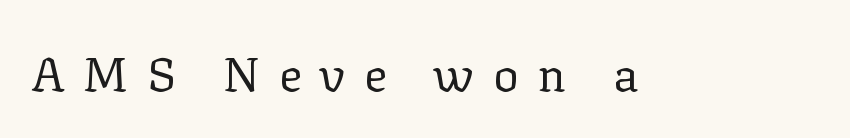
The image shows 48 px regular-weight serif type, upright; set unusually wide letter spacing (+0.38 em), not underlined; low stroke contrast and a medium x-height.
